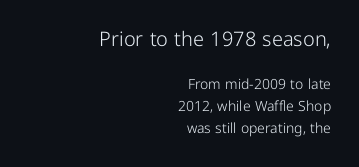
The image shows 20 px text type, upright; set right-aligned, normal line spacing (1.58x), normal letter spacing, not underlined; the first (top) block is 1.43x larger.
